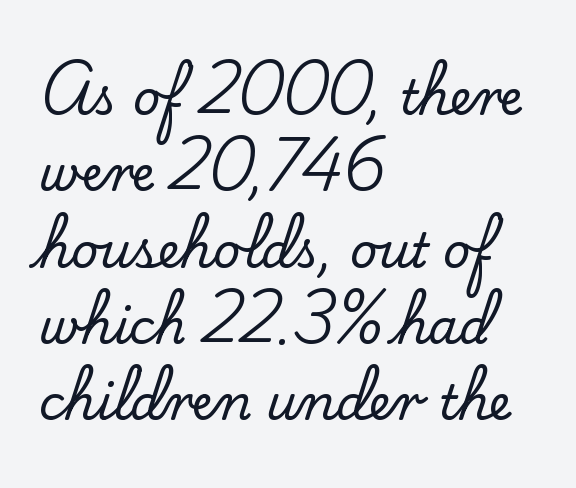
Notice how the passage keeps a crisp vertical edge on the left only. Typographically, this falls in the serif category. The vertical gap from one line to the next is medium.
